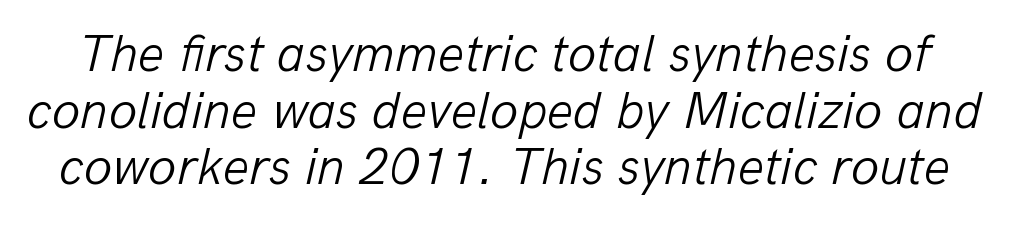
Q: Is the text bold? A: No.
Q: Is the text italic (slanted)? A: Yes, it leans right by about 13 degrees.
Q: Is the text underlined? A: No.
Q: Is the spacing between letters normal or unusually wide? A: Normal.
Q: Is the spacing between lines tight, normal or loose? A: Tight.
Q: Width (condensed, normal, or wide)? A: Normal.
Q: Stroke contrast? A: Low.
Q: x-height? A: Medium.
Q: Monospaced? A: No.
